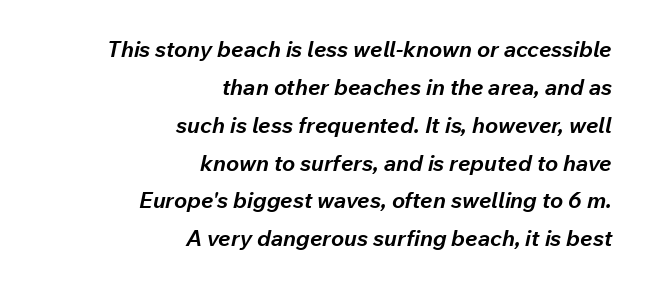
The rendering applies a slant to the glyphs. Clear beneath every line of the passage. Pretty heavy lettering here — definitely bold. Does the copy run flush right? Yes — the right margin is perfectly even. Inter-character spacing is left at the font's built-in metrics.
